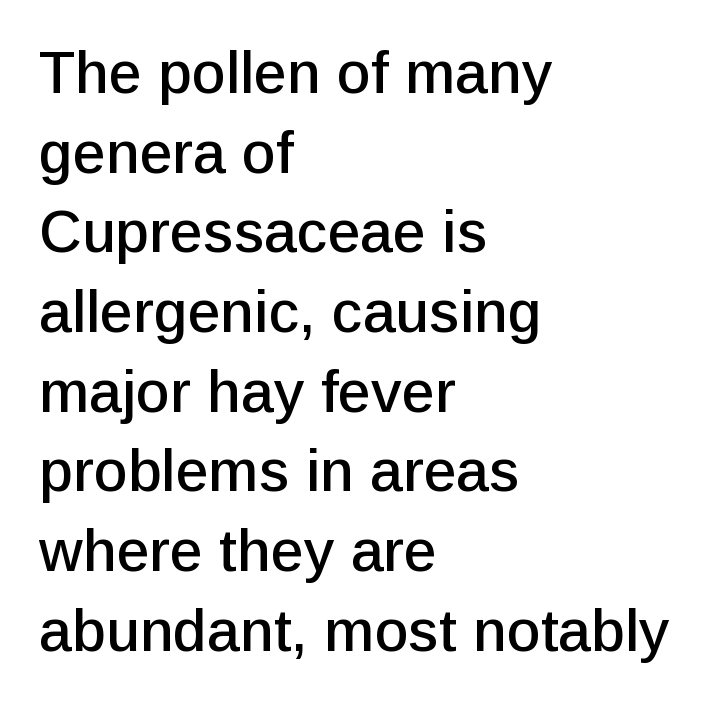
The image shows 59 px sans-serif type, upright; set left-aligned, normal line spacing (1.35x), normal letter spacing, not underlined; low stroke contrast and a medium x-height.
